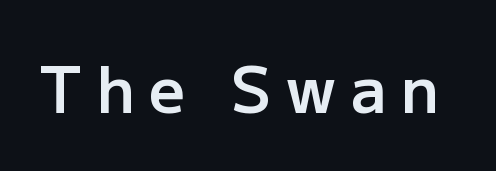
Semibold letterforms, between regular and bold. In terms of posture, this sample is upright. Beneath every word, the page is bare. Examine the stroke ends and you'll find no serifs.
